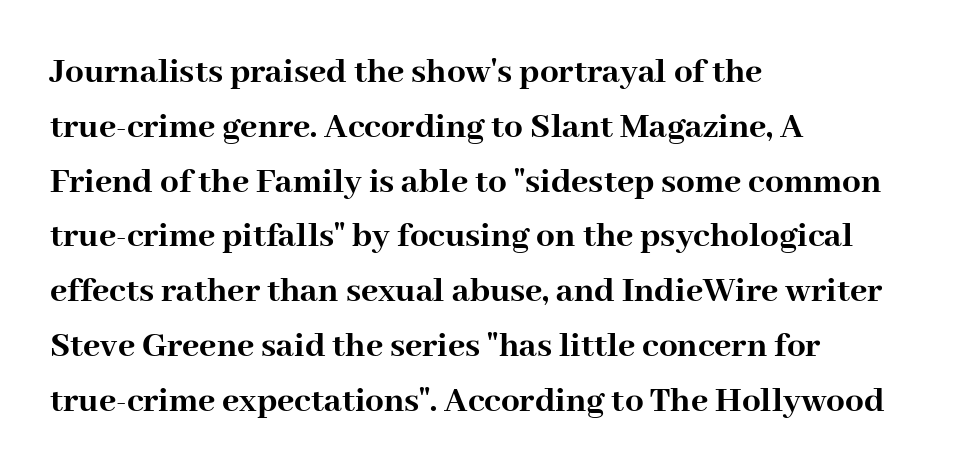
{"serif": "yes", "italic": "no", "bold": "yes", "weight": "semibold", "width": "normal", "stroke_contrast": "high", "x_height": "medium", "monospaced": "no", "underline": "no", "align": "left", "line_spacing": "normal", "line_spacing_ratio": 1.48, "letter_spacing": "normal", "letter_spacing_em": 0.0, "glyph_px": 37}
